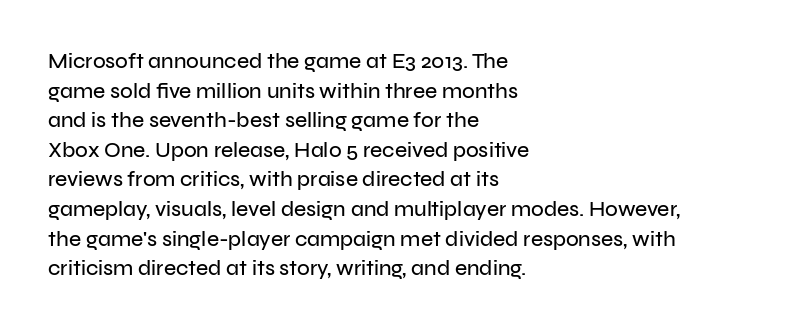
Q: Is the text italic (slanted)? A: No, it is upright.
Q: Is the text underlined? A: No.
Q: How is the paragraph aligned? A: Left-aligned.
Q: Is the spacing between letters normal or unusually wide? A: Normal.
Q: Is the spacing between lines tight, normal or loose? A: Normal.
